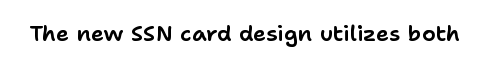
{"italic": "no", "underline": "no", "letter_spacing": "normal", "letter_spacing_em": 0.0, "glyph_px": 22}
